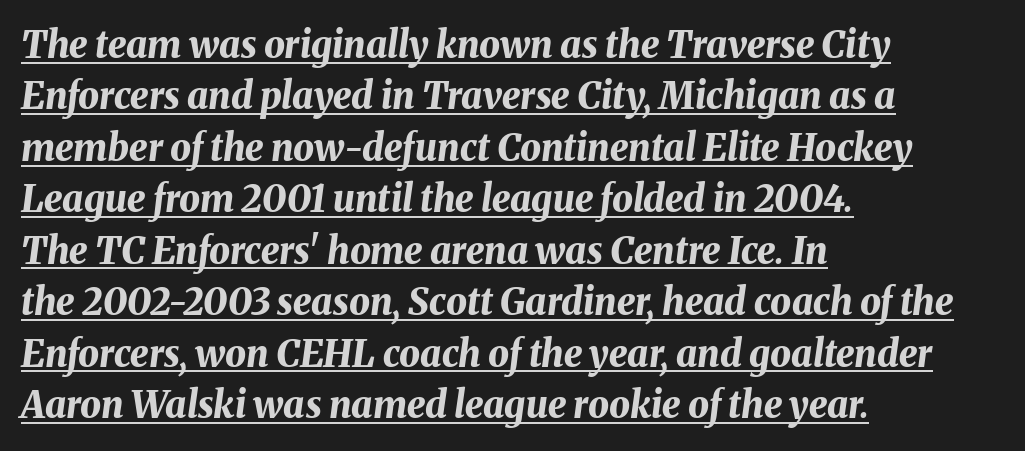
{"italic": "yes", "lean": "right", "slant_degrees": 8, "bold": "yes", "weight": "bold", "width": "normal", "stroke_contrast": "medium", "x_height": "medium", "monospaced": "no", "underline": "yes", "align": "left", "line_spacing": "normal", "line_spacing_ratio": 1.39, "letter_spacing": "normal", "letter_spacing_em": 0.0, "glyph_px": 37}
